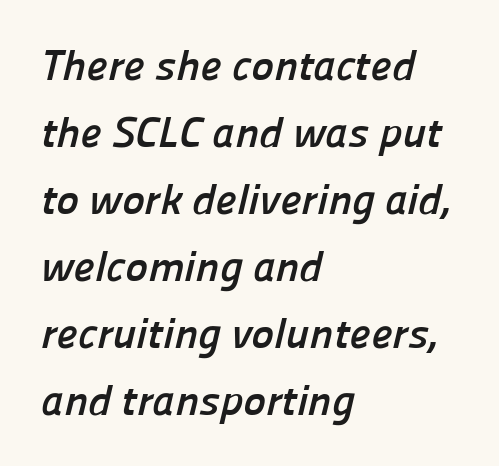
Q: Is the text bold? A: Yes.
Q: Is the typeface a serif or a sans-serif typeface? A: Sans-serif.
Q: Is the text underlined? A: No.
Q: How is the paragraph aligned? A: Left-aligned.
Q: Is the spacing between letters normal or unusually wide? A: Normal.
Q: Is the spacing between lines tight, normal or loose? A: Normal.
Q: Width (condensed, normal, or wide)? A: Normal.
Q: Stroke contrast? A: Low.
Q: x-height? A: Medium.
Q: Monospaced? A: No.
